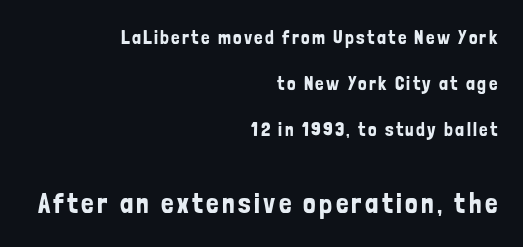
Q: Is the text italic (slanted)? A: No, it is upright.
Q: Is the typeface a serif or a sans-serif typeface? A: Sans-serif.
Q: Is the text underlined? A: No.
Q: How is the paragraph aligned? A: Right-aligned.
Q: Is the spacing between lines tight, normal or loose? A: Loose.
Q: Which block of text is set in a larger size, the first (top) or the second (bottom)? A: The second (bottom) one.
Q: Width (condensed, normal, or wide)? A: Condensed.
Q: Stroke contrast? A: Low.
Q: x-height? A: Medium.
Q: Monospaced? A: No.
